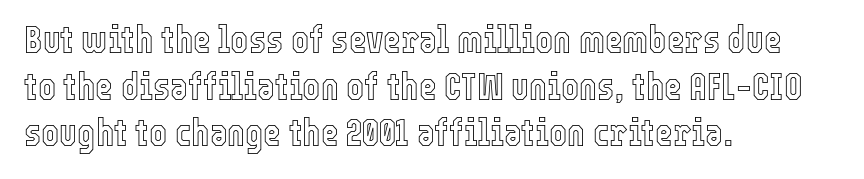
{"italic": "no", "width": "condensed", "x_height": "medium", "monospaced": "no", "underline": "no", "align": "left", "line_spacing_ratio": 1.23, "letter_spacing": "normal", "letter_spacing_em": 0.0, "glyph_px": 38}
